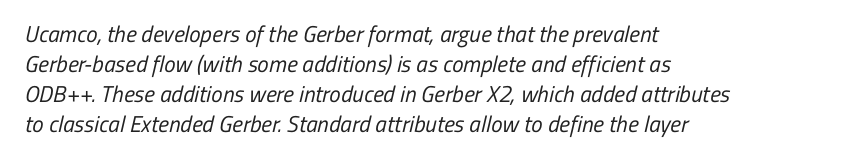
The face used here is rendered with its standard letterfit. Underline: absent. Line beginnings align vertically; line endings do not. Unbolded letterforms with no extra heft. Line spacing here is normal.
